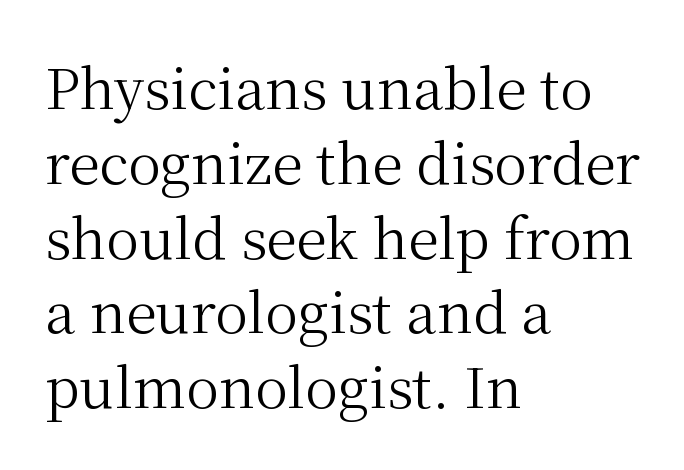
Interline gaps are of average width in this sample. Proportional: the letters do not fall into vertical columns. Letter spacing: default. The face used here is seriffed, in the tradition of book romans.
